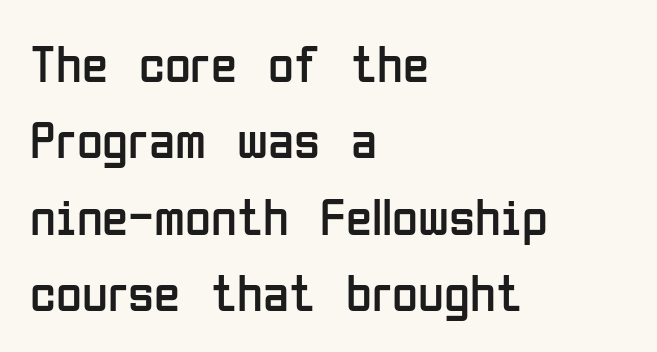
The image shows 53 px regular-weight, condensed sans-serif type, upright; set left-aligned, normal line spacing (1.44x), normal letter spacing, not underlined; low stroke contrast and a medium x-height.
